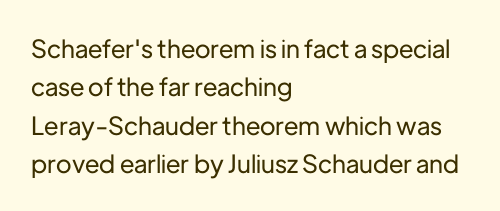
Q: Is the text italic (slanted)? A: No, it is upright.
Q: Is the text underlined? A: No.
Q: How is the paragraph aligned? A: Left-aligned.
Q: Is the spacing between letters normal or unusually wide? A: Normal.
Q: Is the spacing between lines tight, normal or loose? A: Normal.
